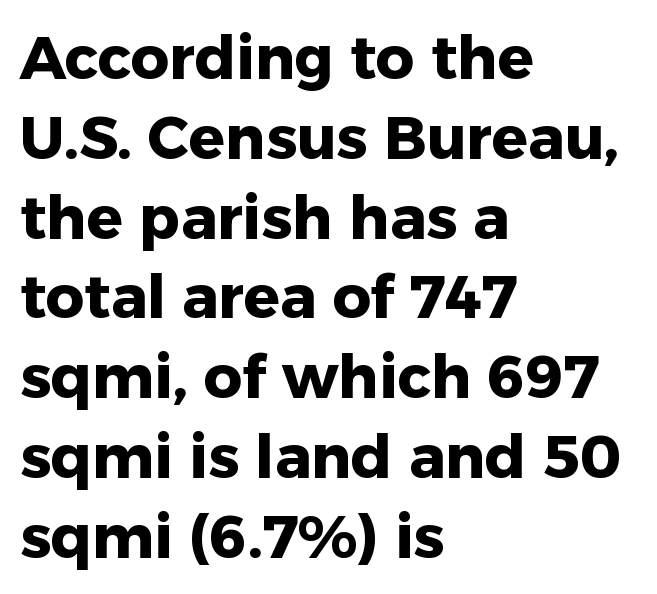
{"serif": "no", "italic": "no", "bold": "yes", "weight": "heavy", "width": "normal", "stroke_contrast": "low", "x_height": "medium", "monospaced": "no", "underline": "no", "align": "left", "line_spacing": "normal", "line_spacing_ratio": 1.33, "letter_spacing": "normal", "letter_spacing_em": 0.0, "glyph_px": 60}
